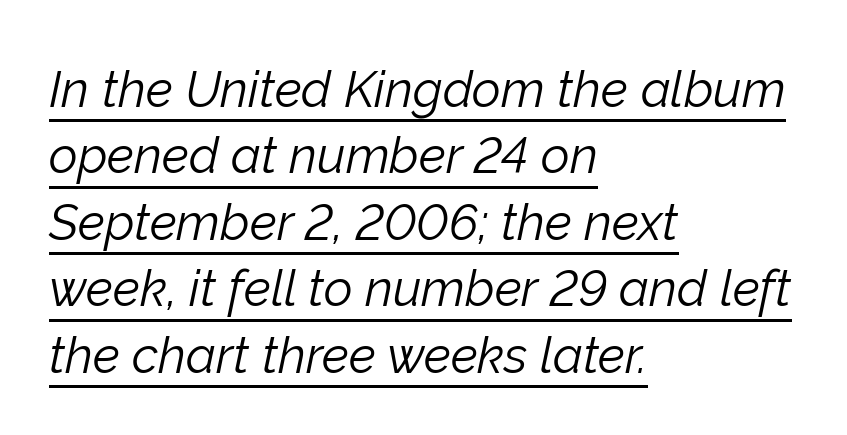
Q: Is the text bold? A: No.
Q: Is the text italic (slanted)? A: Yes, it leans right by about 12 degrees.
Q: Is the text underlined? A: Yes.
Q: How is the paragraph aligned? A: Left-aligned.
Q: Is the spacing between letters normal or unusually wide? A: Normal.
Q: Is the spacing between lines tight, normal or loose? A: Normal.
Q: Width (condensed, normal, or wide)? A: Normal.
Q: Stroke contrast? A: Low.
Q: x-height? A: Medium.
Q: Monospaced? A: No.
